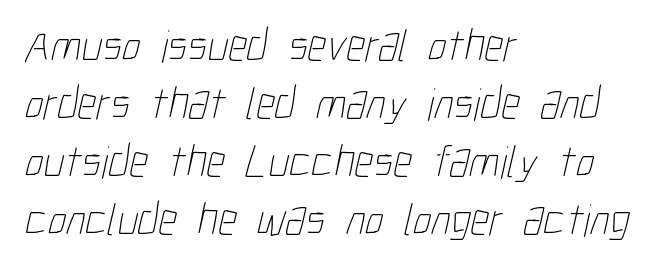
The image shows 46 px thin, condensed type; set left-aligned, normal line spacing (1.26x), normal letter spacing, not underlined; low stroke contrast and a medium x-height.
